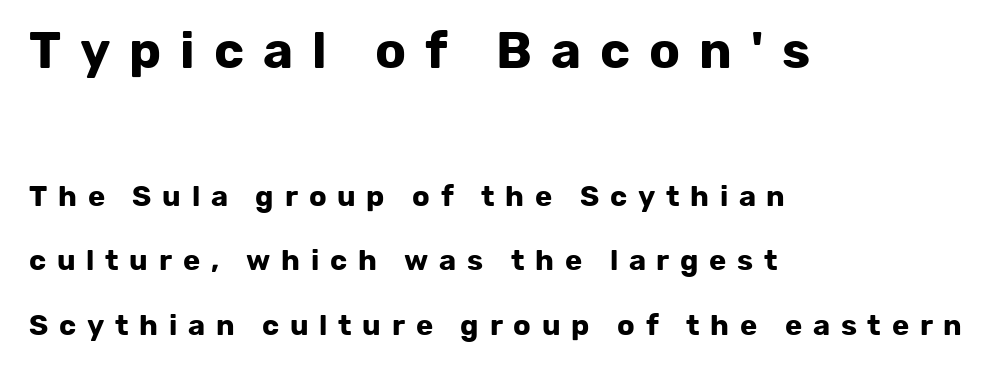
{"serif": "no", "italic": "no", "bold": "yes", "weight": "bold", "width": "normal", "stroke_contrast": "low", "x_height": "medium", "monospaced": "no", "underline": "no", "align": "left", "line_spacing": "loose", "line_spacing_ratio": 2.23, "letter_spacing": "wide", "letter_spacing_em": 0.37, "larger_block": "first", "size_ratio": 1.76, "glyph_px": 51}
